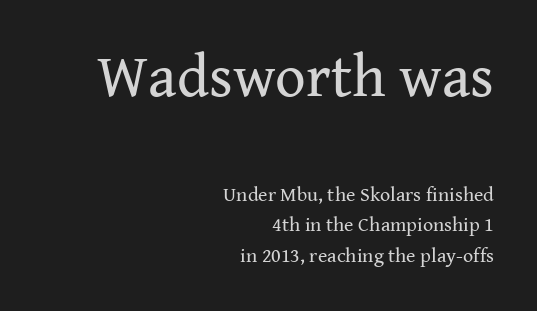
Q: Is the text bold? A: No.
Q: Is the text italic (slanted)? A: No, it is upright.
Q: Is the typeface a serif or a sans-serif typeface? A: Serif.
Q: Is the text underlined? A: No.
Q: How is the paragraph aligned? A: Right-aligned.
Q: Is the spacing between letters normal or unusually wide? A: Normal.
Q: Is the spacing between lines tight, normal or loose? A: Normal.
Q: Which block of text is set in a larger size, the first (top) or the second (bottom)? A: The first (top) one.
Q: Width (condensed, normal, or wide)? A: Normal.
Q: Stroke contrast? A: Medium.
Q: x-height? A: Medium.
Q: Monospaced? A: No.
